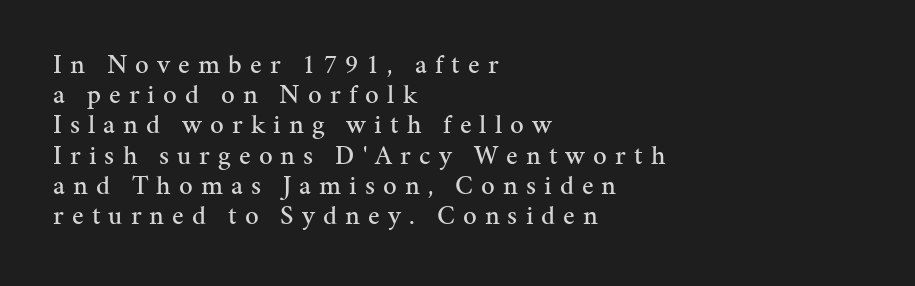
Every stem runs plumb, perpendicular to the baseline. Visually the block forms a straight wall on the left and a jagged coastline on the right. The space beneath each line is pristine and unruled. The line texture is sparse and dotted thanks to wide tracking. The designer dialed line spacing down below the default.
